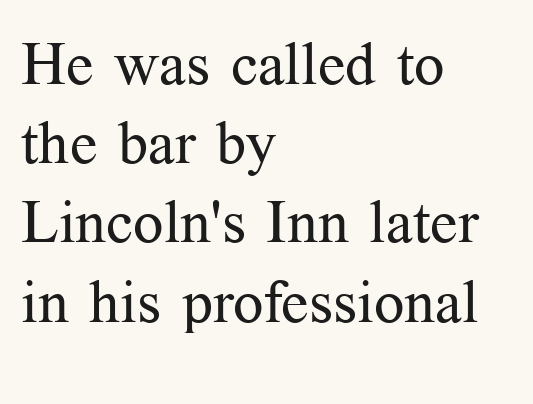
The image shows 60 px regular-weight serif type, upright; set left-aligned, normal line spacing (1.32x), normal letter spacing, not underlined; medium stroke contrast and a medium x-height.
